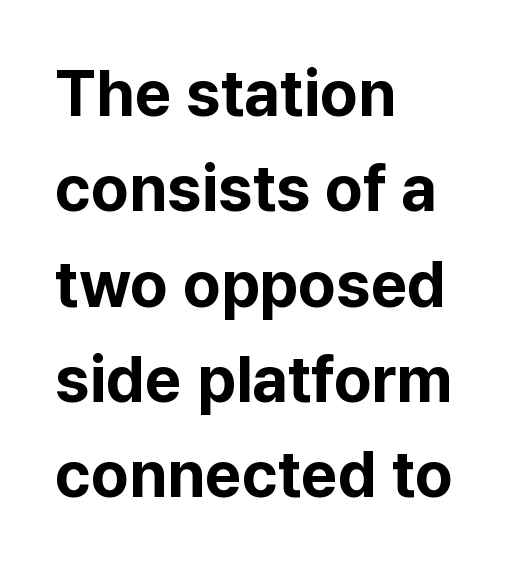
The image shows 64 px bold sans-serif type, upright; set left-aligned, normal line spacing (1.49x), normal letter spacing, not underlined; low stroke contrast and a medium x-height.
